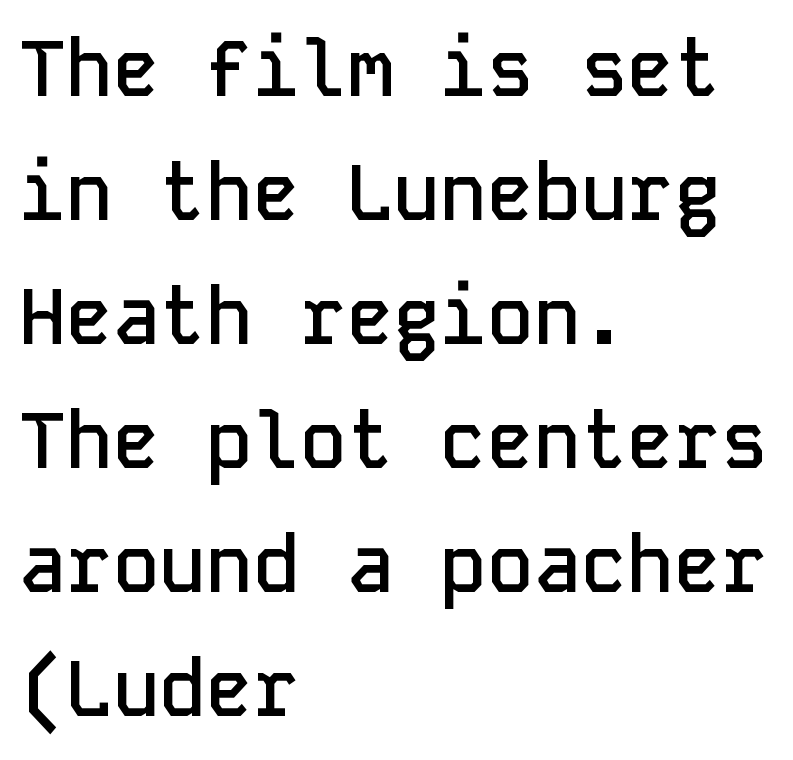
{"serif": "no", "italic": "no", "bold": "semi", "weight": "semibold", "width": "normal", "stroke_contrast": "low", "x_height": "medium", "monospaced": "yes", "underline": "no", "align": "left", "line_spacing": "normal", "line_spacing_ratio": 1.59, "letter_spacing": "normal", "letter_spacing_em": 0.0, "glyph_px": 78}
